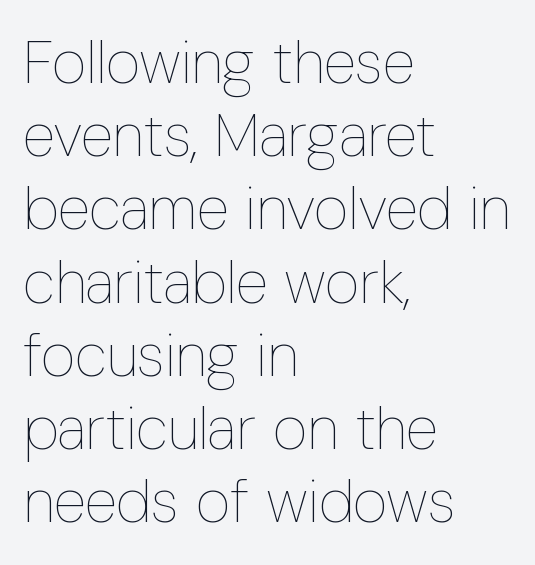
The image shows 60 px thin, condensed type, upright; set left-aligned, line spacing 1.22x, normal letter spacing, not underlined; low stroke contrast and a medium x-height.
